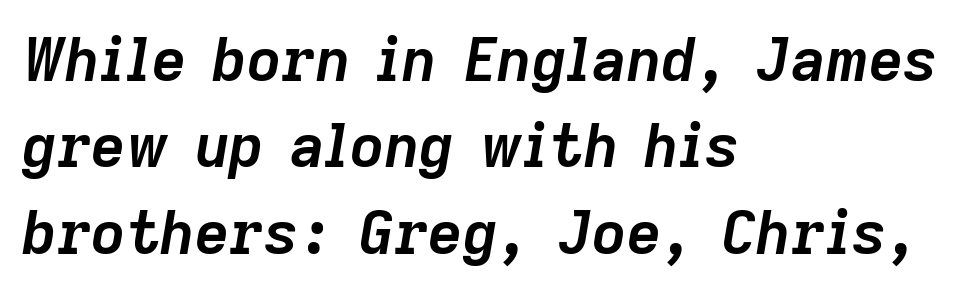
The face used here has the dense, thick strokes of a bold. A student would call this left alignment; a typographer would say flush left, rag right. Descenders hang freely into open space. You could call the tracking neutral — neither tight nor loose. Regarding leading, the lines here are spaced in the standard way.
